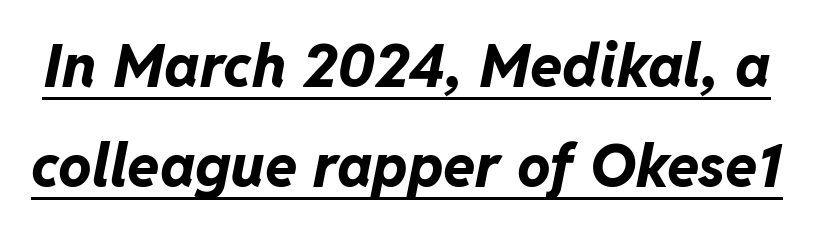
{"italic": "yes", "lean": "right", "slant_degrees": 11, "bold": "yes", "weight": "bold", "width": "normal", "stroke_contrast": "low", "x_height": "medium", "monospaced": "no", "underline": "yes", "line_spacing": "normal", "line_spacing_ratio": 1.69, "letter_spacing": "normal", "letter_spacing_em": 0.0, "glyph_px": 59}
